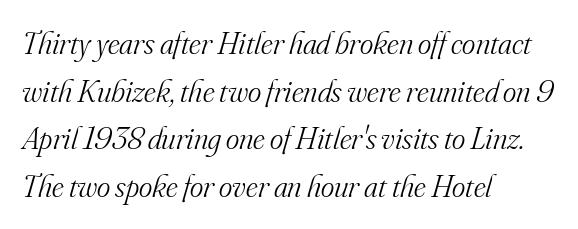
Q: Is the text bold? A: No.
Q: Is the text italic (slanted)? A: Yes, it leans right by about 16 degrees.
Q: Is the typeface a serif or a sans-serif typeface? A: Serif.
Q: Is the text underlined? A: No.
Q: How is the paragraph aligned? A: Left-aligned.
Q: Is the spacing between letters normal or unusually wide? A: Normal.
Q: Is the spacing between lines tight, normal or loose? A: Normal.
Q: Width (condensed, normal, or wide)? A: Normal.
Q: Stroke contrast? A: Medium.
Q: x-height? A: Small.
Q: Monospaced? A: No.
